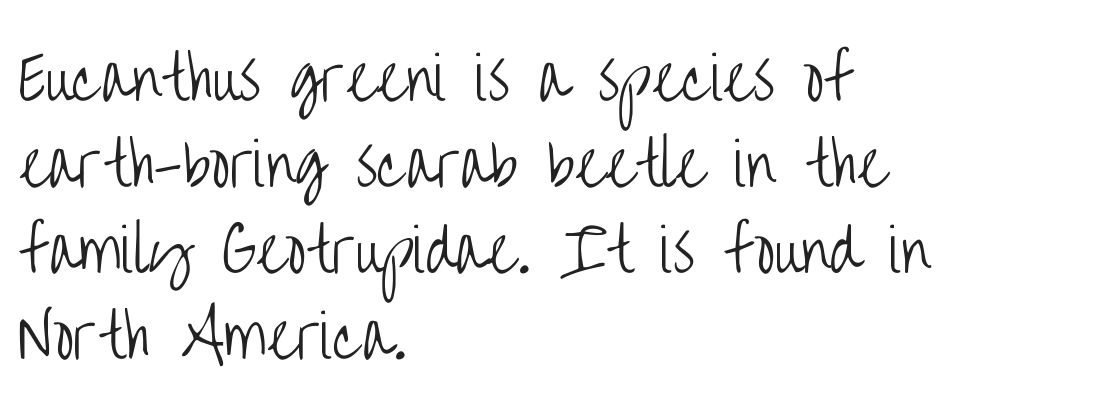
Evenly set lines give the paragraph a standard silhouette. Quick note: not italic, upright. Line starts are locked; line ends wander. The face used here is proportionally spaced, like ordinary book or web type. Descenders hang freely into open space. The characters are drawn with everyday or finer stroke widths.
